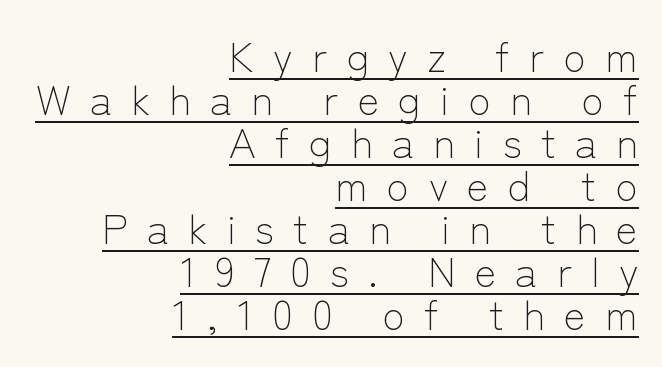
Q: Is the text bold? A: No.
Q: Is the text italic (slanted)? A: No, it is upright.
Q: Is the typeface a serif or a sans-serif typeface? A: Sans-serif.
Q: Is the text underlined? A: Yes.
Q: How is the paragraph aligned? A: Right-aligned.
Q: Is the spacing between letters normal or unusually wide? A: Unusually wide.
Q: Is the spacing between lines tight, normal or loose? A: Tight.
Q: Width (condensed, normal, or wide)? A: Normal.
Q: Stroke contrast? A: Low.
Q: x-height? A: Medium.
Q: Monospaced? A: No.
